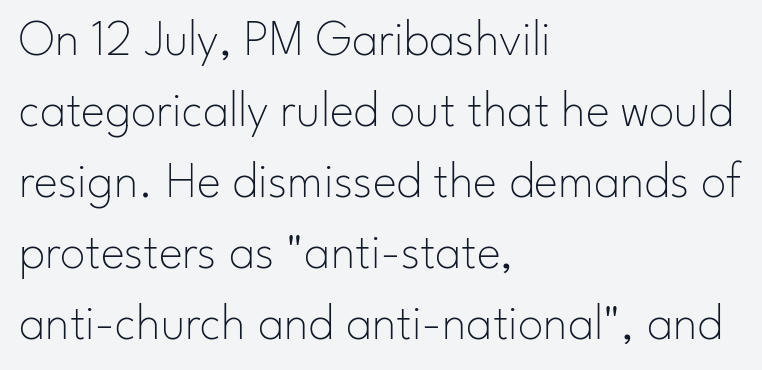
{"serif": "no", "italic": "no", "bold": "no", "weight": "thin", "width": "normal", "stroke_contrast": "low", "x_height": "small", "monospaced": "no", "underline": "no", "align": "left", "line_spacing": "normal", "line_spacing_ratio": 1.39, "letter_spacing": "normal", "letter_spacing_em": 0.0, "glyph_px": 51}
